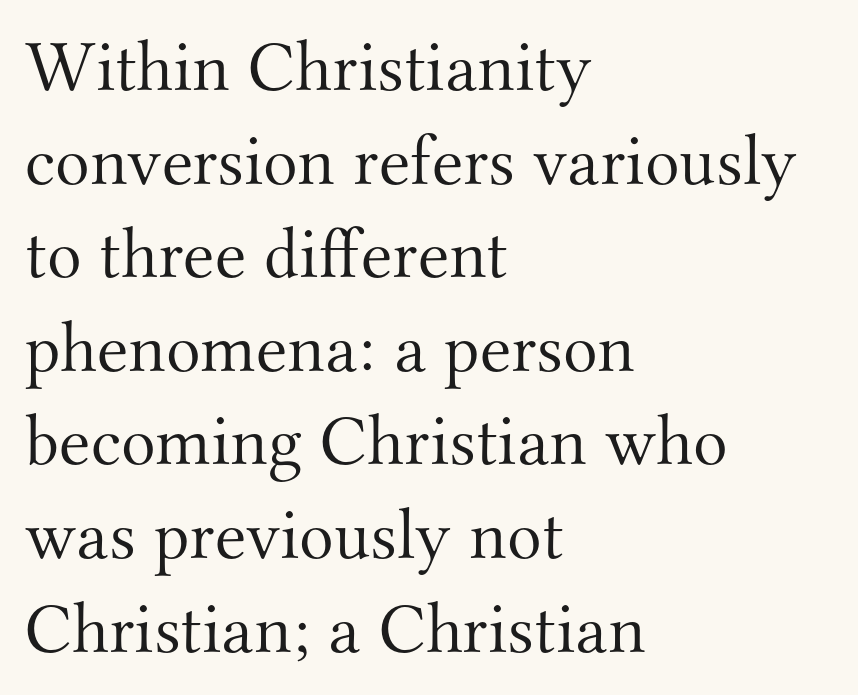
Q: Is the text bold? A: No.
Q: Is the text italic (slanted)? A: No, it is upright.
Q: Is the typeface a serif or a sans-serif typeface? A: Serif.
Q: Is the text underlined? A: No.
Q: How is the paragraph aligned? A: Left-aligned.
Q: Is the spacing between letters normal or unusually wide? A: Normal.
Q: Is the spacing between lines tight, normal or loose? A: Normal.
Q: Width (condensed, normal, or wide)? A: Normal.
Q: Stroke contrast? A: Medium.
Q: x-height? A: Small.
Q: Monospaced? A: No.
